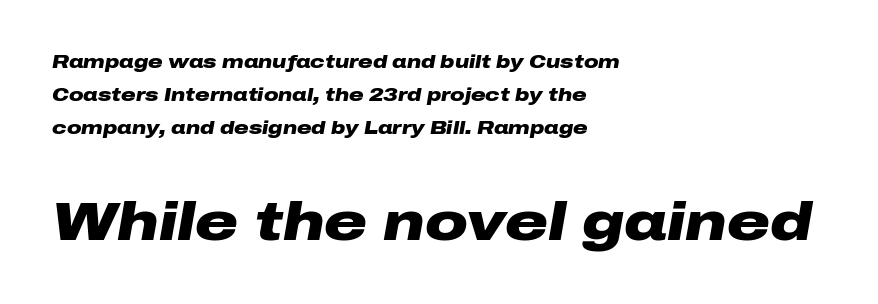
{"italic": "yes", "lean": "right", "slant_degrees": 10, "bold": "yes", "weight": "heavy", "width": "wide", "stroke_contrast": "low", "x_height": "medium", "monospaced": "no", "underline": "no", "align": "left", "line_spacing_ratio": 1.82, "letter_spacing": "normal", "letter_spacing_em": 0.0, "larger_block": "second", "size_ratio": 2.94, "glyph_px": 53}
